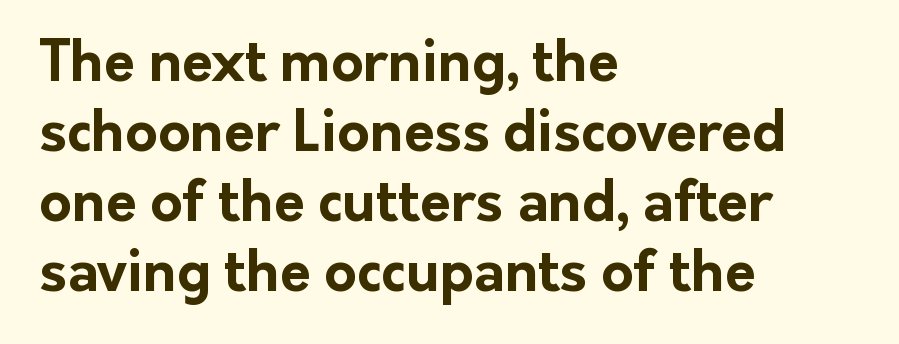
{"serif": "no", "italic": "no", "bold": "yes", "weight": "bold", "width": "normal", "stroke_contrast": "low", "x_height": "medium", "monospaced": "no", "underline": "no", "align": "left", "line_spacing": "normal", "line_spacing_ratio": 1.25, "letter_spacing": "normal", "letter_spacing_em": 0.0, "glyph_px": 56}
